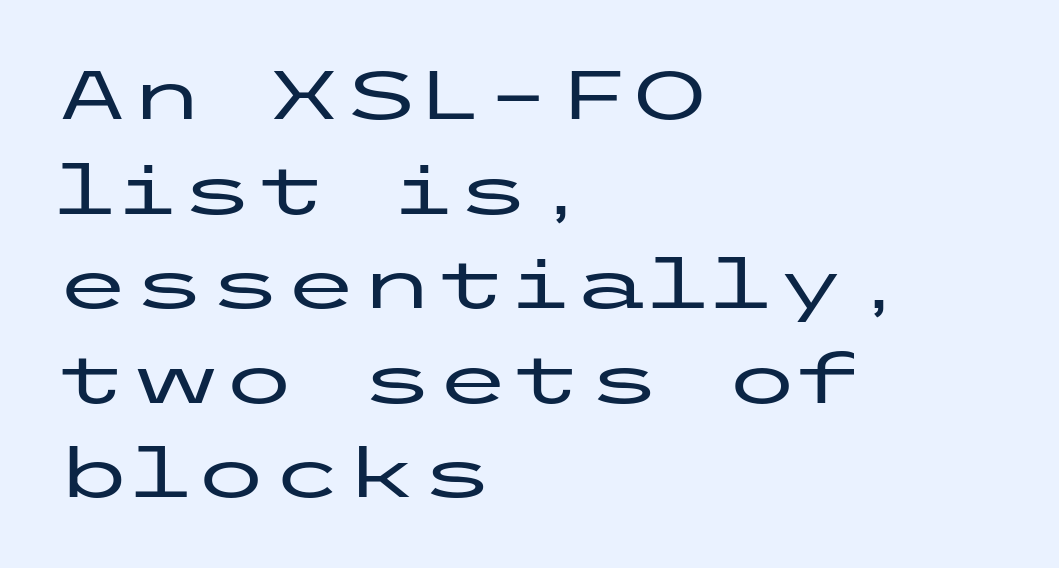
The space directly below the letters is spotless. Serifs: no, the terminals of the letterforms are clean. The horizontal fit of the characters is conventional and even. Honestly, the row spacing looks completely unremarkable. The lines are quadded left.
